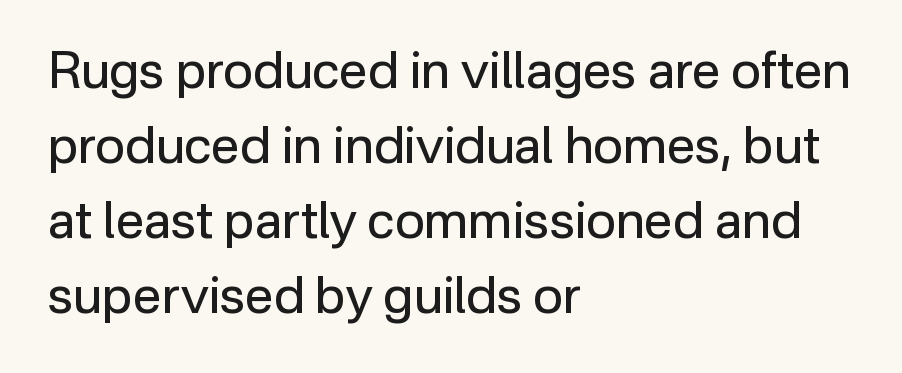
{"serif": "no", "italic": "no", "bold": "no", "weight": "regular", "width": "normal", "stroke_contrast": "low", "x_height": "medium", "monospaced": "no", "underline": "no", "align": "left", "line_spacing": "normal", "line_spacing_ratio": 1.47, "letter_spacing": "normal", "letter_spacing_em": 0.0, "glyph_px": 51}
